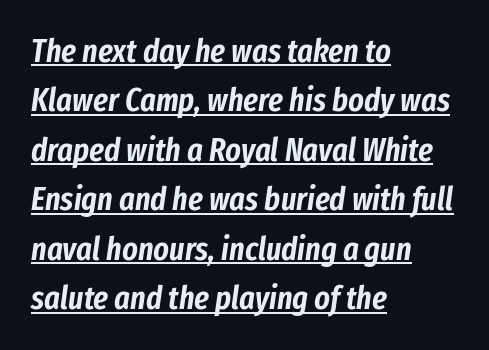
Q: Is the text italic (slanted)? A: Yes, it leans right by about 8 degrees.
Q: Is the text underlined? A: Yes.
Q: How is the paragraph aligned? A: Left-aligned.
Q: Is the spacing between letters normal or unusually wide? A: Normal.
Q: Is the spacing between lines tight, normal or loose? A: Normal.
Q: Width (condensed, normal, or wide)? A: Condensed.
Q: Stroke contrast? A: Low.
Q: x-height? A: Medium.
Q: Monospaced? A: No.
